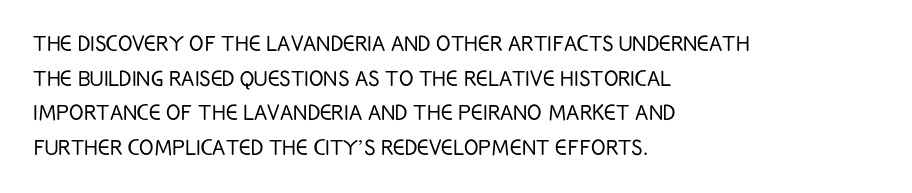
The block of text has a typical density, with ordinary space between rows. Which margin do the lines hug? The left one — the right edge is uneven. The space directly below the letters is spotless. This is the regular roman posture of the typeface. Does extra space separate the letters? No, they use regular spacing.
